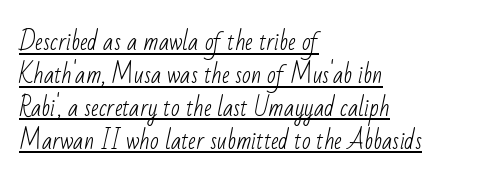
The image shows 23 px text type; set left-aligned, normal line spacing (1.43x), normal letter spacing, underlined.
